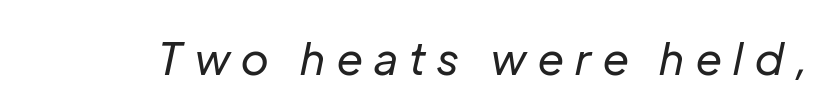
The image shows 44 px regular-weight type, italic (leaning right); set unusually wide letter spacing (+0.27 em), not underlined; low stroke contrast and a medium x-height.
